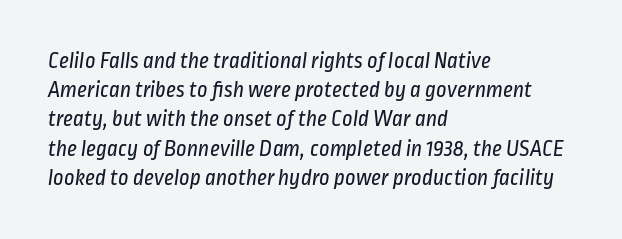
Q: Is the text bold? A: No.
Q: Is the text underlined? A: No.
Q: How is the paragraph aligned? A: Left-aligned.
Q: Is the spacing between letters normal or unusually wide? A: Normal.
Q: Is the spacing between lines tight, normal or loose? A: Normal.
